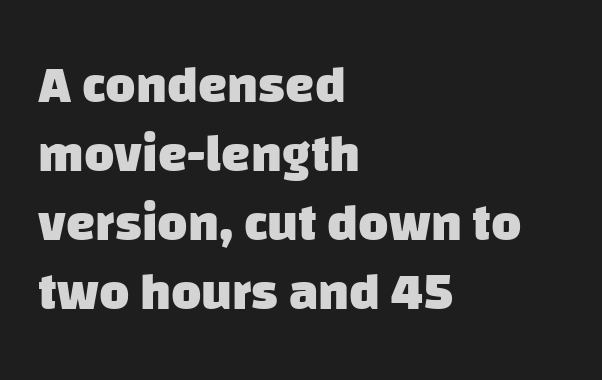
Q: Is the text bold? A: Yes.
Q: Is the typeface a serif or a sans-serif typeface? A: Sans-serif.
Q: Is the text underlined? A: No.
Q: How is the paragraph aligned? A: Left-aligned.
Q: Is the spacing between letters normal or unusually wide? A: Normal.
Q: Is the spacing between lines tight, normal or loose? A: Normal.
Q: Width (condensed, normal, or wide)? A: Normal.
Q: Stroke contrast? A: Low.
Q: x-height? A: Large.
Q: Monospaced? A: No.
